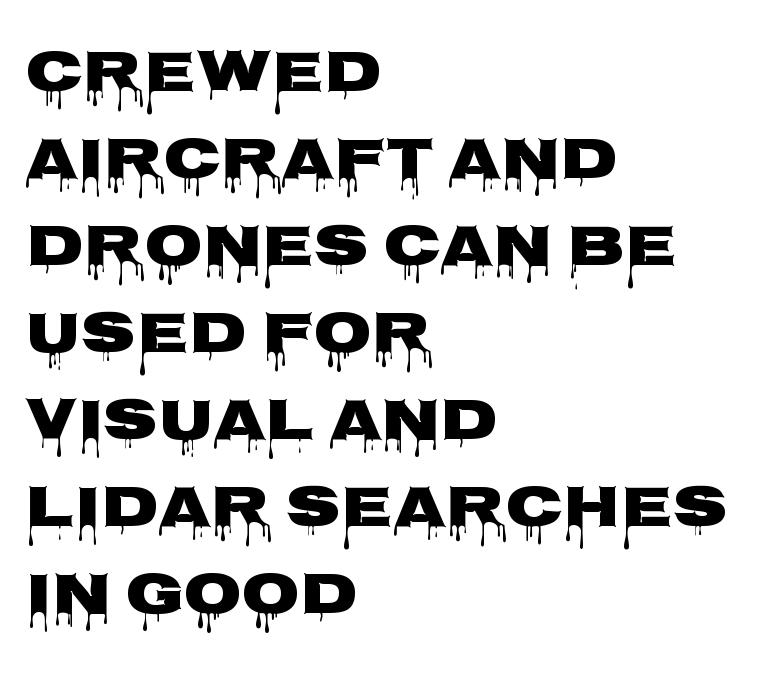
The image shows 60 px heavy, wide sans-serif type, upright; set left-aligned, normal line spacing (1.45x), normal letter spacing, not underlined; low stroke contrast and a large x-height.
